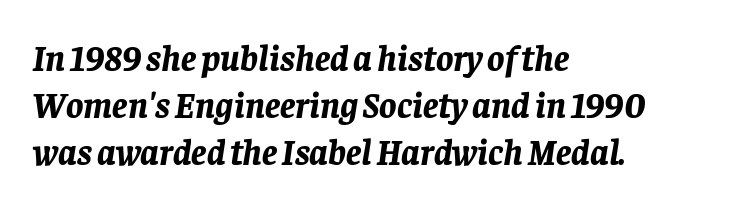
Q: Is the text bold? A: Yes.
Q: Is the text italic (slanted)? A: Yes, it leans right by about 8 degrees.
Q: Is the text underlined? A: No.
Q: How is the paragraph aligned? A: Left-aligned.
Q: Is the spacing between letters normal or unusually wide? A: Normal.
Q: Is the spacing between lines tight, normal or loose? A: Normal.
Q: Width (condensed, normal, or wide)? A: Normal.
Q: Stroke contrast? A: Low.
Q: x-height? A: Large.
Q: Monospaced? A: No.
